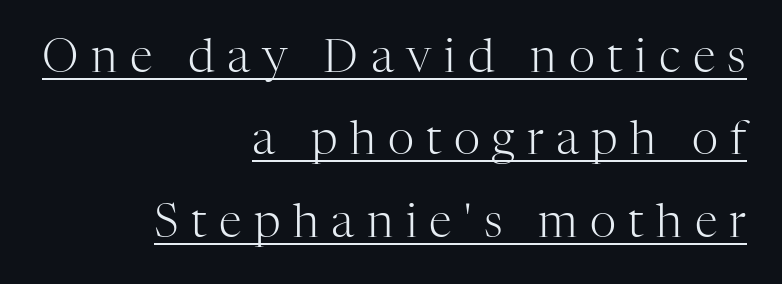
Here the designer chose a conventional face with non-uniform glyph widths. Emphasis is given by a line drawn under the lettering. These lines are set flush right with a ragged left edge. The letters look calm and open, with moderate or lighter stems. The rendering shows small feet on the letterforms — a serif design. The lettering holds an erect, upright posture throughout.
